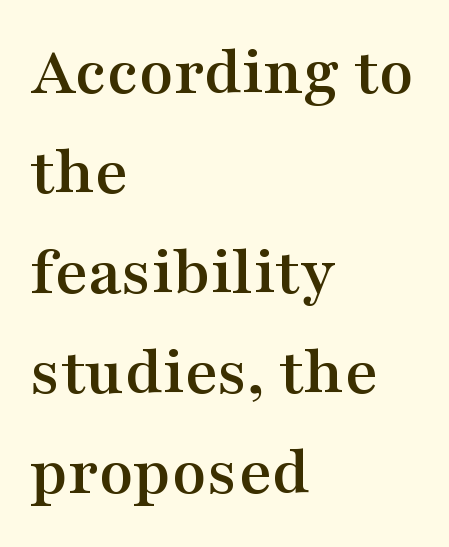
Q: Is the text italic (slanted)? A: No, it is upright.
Q: Is the typeface a serif or a sans-serif typeface? A: Serif.
Q: Is the text underlined? A: No.
Q: How is the paragraph aligned? A: Left-aligned.
Q: Is the spacing between letters normal or unusually wide? A: Normal.
Q: Is the spacing between lines tight, normal or loose? A: Normal.
Q: Width (condensed, normal, or wide)? A: Wide.
Q: Stroke contrast? A: Medium.
Q: x-height? A: Medium.
Q: Monospaced? A: No.
